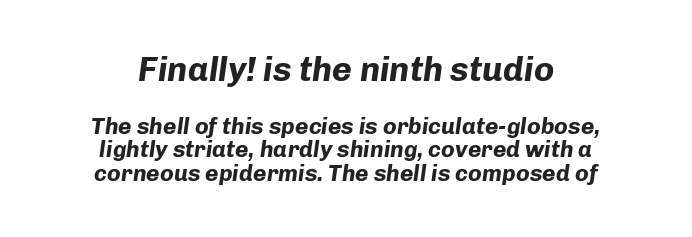
Q: Is the text bold? A: Yes.
Q: Is the text italic (slanted)? A: Yes, it leans right by about 8 degrees.
Q: Is the text underlined? A: No.
Q: How is the paragraph aligned? A: Centered.
Q: Is the spacing between letters normal or unusually wide? A: Normal.
Q: Is the spacing between lines tight, normal or loose? A: Tight.
Q: Which block of text is set in a larger size, the first (top) or the second (bottom)? A: The first (top) one.
Q: Width (condensed, normal, or wide)? A: Normal.
Q: Stroke contrast? A: Low.
Q: x-height? A: Medium.
Q: Monospaced? A: No.
